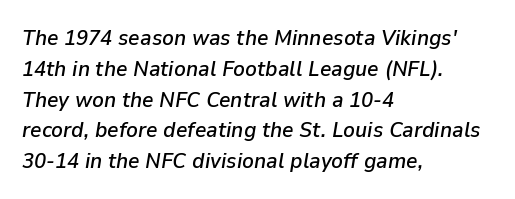
Q: Is the text italic (slanted)? A: Yes, it leans right by about 9 degrees.
Q: Is the text underlined? A: No.
Q: How is the paragraph aligned? A: Left-aligned.
Q: Is the spacing between letters normal or unusually wide? A: Normal.
Q: Is the spacing between lines tight, normal or loose? A: Normal.
